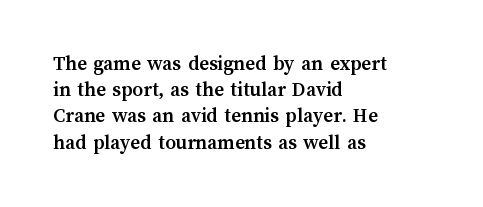
Q: Is the text bold? A: Yes.
Q: Is the text italic (slanted)? A: No, it is upright.
Q: Is the text underlined? A: No.
Q: How is the paragraph aligned? A: Left-aligned.
Q: Is the spacing between letters normal or unusually wide? A: Normal.
Q: Is the spacing between lines tight, normal or loose? A: Normal.
